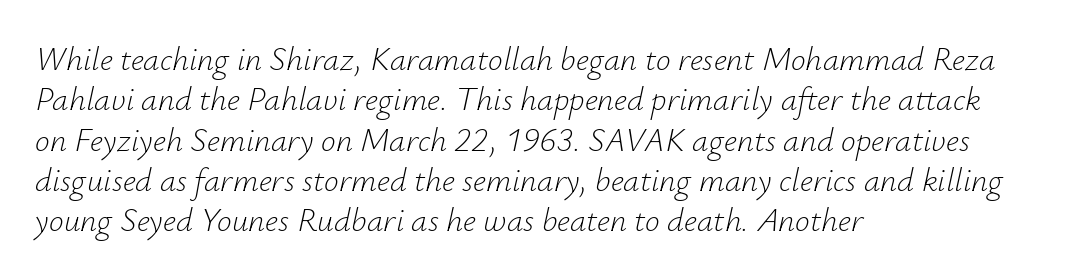
The image shows 33 px light type, italic (leaning right); set left-aligned, line spacing 1.22x, normal letter spacing, not underlined; low stroke contrast and a small x-height.
